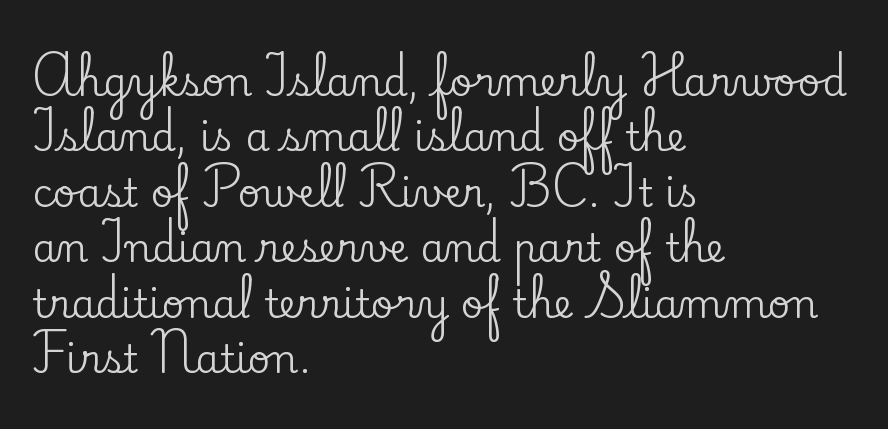
{"serif": "yes", "italic": "no", "width": "normal", "stroke_contrast": "low", "x_height": "small", "monospaced": "no", "underline": "no", "align": "left", "line_spacing": "normal", "line_spacing_ratio": 1.42, "letter_spacing": "normal", "letter_spacing_em": 0.0, "glyph_px": 39}
